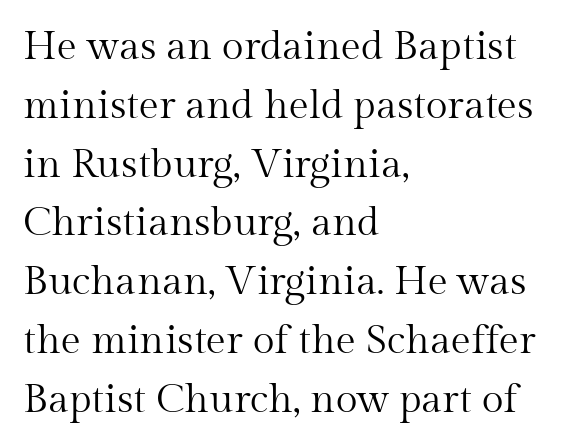
Q: Is the text bold? A: No.
Q: Is the text italic (slanted)? A: No, it is upright.
Q: Is the typeface a serif or a sans-serif typeface? A: Serif.
Q: Is the text underlined? A: No.
Q: How is the paragraph aligned? A: Left-aligned.
Q: Is the spacing between letters normal or unusually wide? A: Normal.
Q: Is the spacing between lines tight, normal or loose? A: Normal.
Q: Width (condensed, normal, or wide)? A: Normal.
Q: Stroke contrast? A: Medium.
Q: x-height? A: Medium.
Q: Monospaced? A: No.
